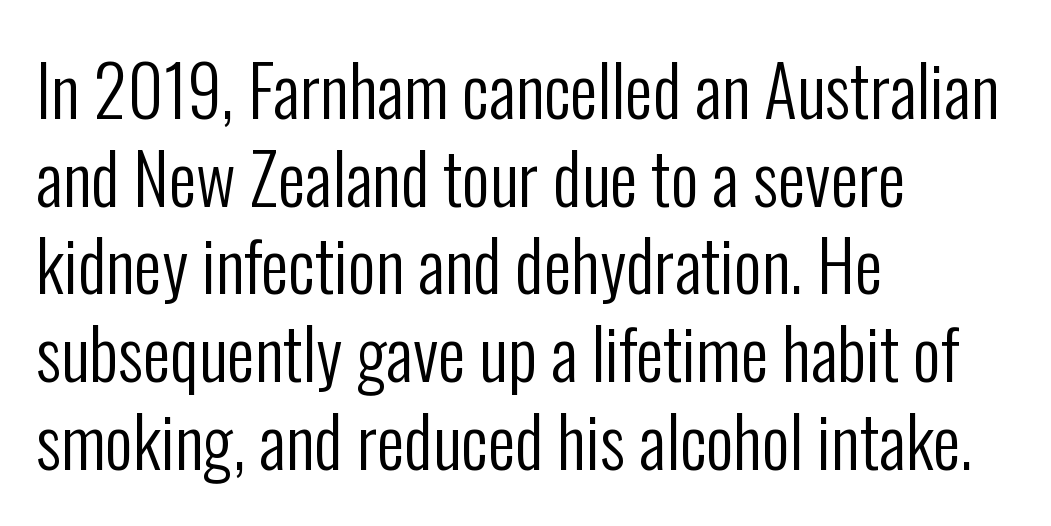
{"serif": "no", "italic": "no", "bold": "no", "weight": "regular", "width": "condensed", "stroke_contrast": "low", "x_height": "medium", "monospaced": "no", "underline": "no", "align": "left", "line_spacing": "normal", "line_spacing_ratio": 1.27, "letter_spacing": "normal", "letter_spacing_em": 0.0, "glyph_px": 69}
